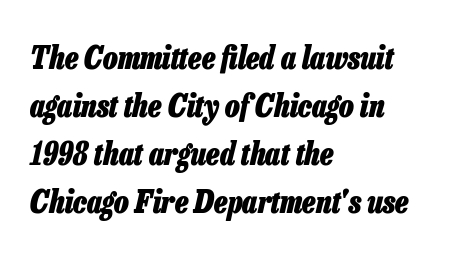
The rendering uses natural spacing where letterforms have individual widths. Nothing unusual about the tracking: characters are spaced as the font intends. A typesetter would mark this as italic. Has an underline been added? It has not. These lines carry a lot of weight — the face is fully bold. Regarding leading, the lines here are spaced in the standard way.
